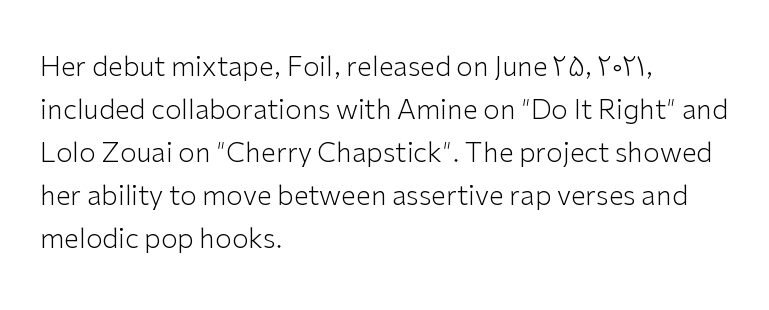
Q: Is the text bold? A: No.
Q: Is the text italic (slanted)? A: No, it is upright.
Q: Is the text underlined? A: No.
Q: How is the paragraph aligned? A: Left-aligned.
Q: Is the spacing between letters normal or unusually wide? A: Normal.
Q: Is the spacing between lines tight, normal or loose? A: Normal.
